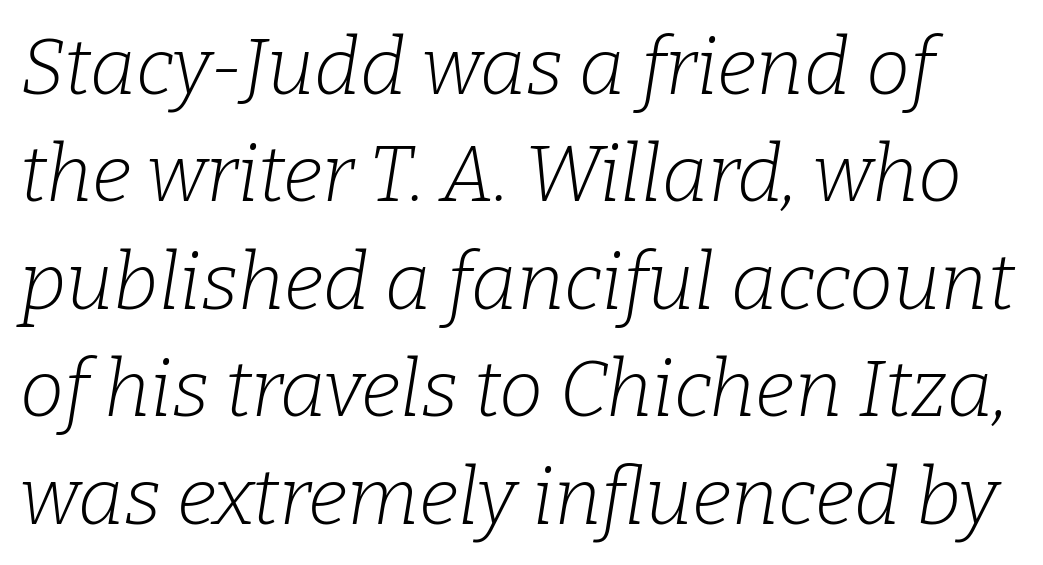
Q: Is the text bold? A: No.
Q: Is the text italic (slanted)? A: Yes, it leans right by about 9 degrees.
Q: Is the typeface a serif or a sans-serif typeface? A: Serif.
Q: Is the text underlined? A: No.
Q: Is the spacing between letters normal or unusually wide? A: Normal.
Q: Is the spacing between lines tight, normal or loose? A: Normal.
Q: Width (condensed, normal, or wide)? A: Normal.
Q: Stroke contrast? A: Low.
Q: x-height? A: Medium.
Q: Monospaced? A: No.
